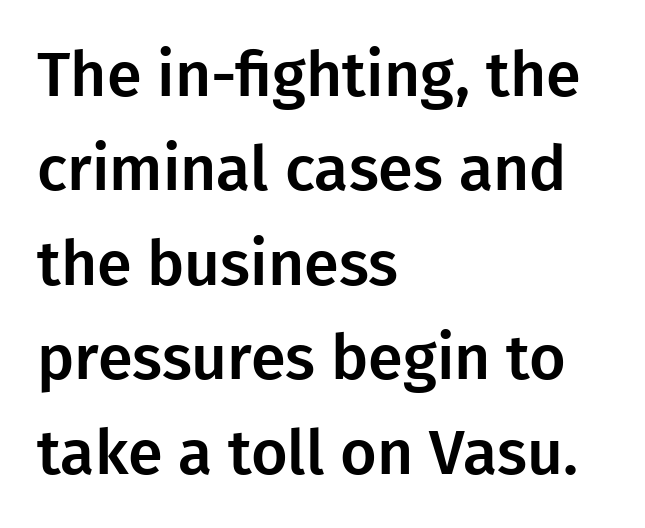
The compositor pushed each line to the left boundary. The face used here is proportionally spaced, like ordinary book or web type. The face used here is rendered with its standard letterfit. Does the type have serifs? No, each stem ends abruptly.
